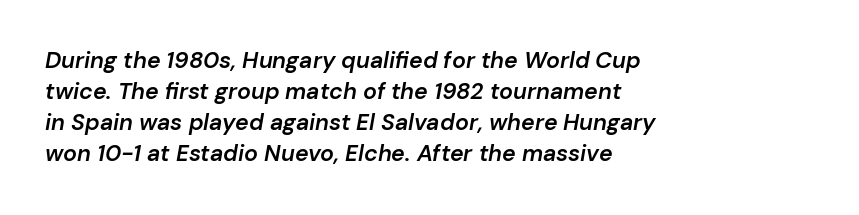
{"italic": "yes", "lean": "right", "slant_degrees": 10, "bold": "semi", "underline": "no", "align": "left", "line_spacing": "normal", "line_spacing_ratio": 1.35, "letter_spacing": "normal", "letter_spacing_em": 0.0, "glyph_px": 23}
